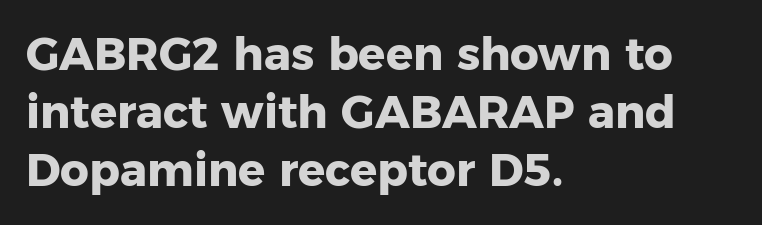
Quick note: interline space is typical. These lines are rendered in a variable-pitch font. Stroke thickness is high; the sample reads as a true bold. Is this a sans? Yes — the strokes have no serifs. The rag falls on the right side of this text block.
